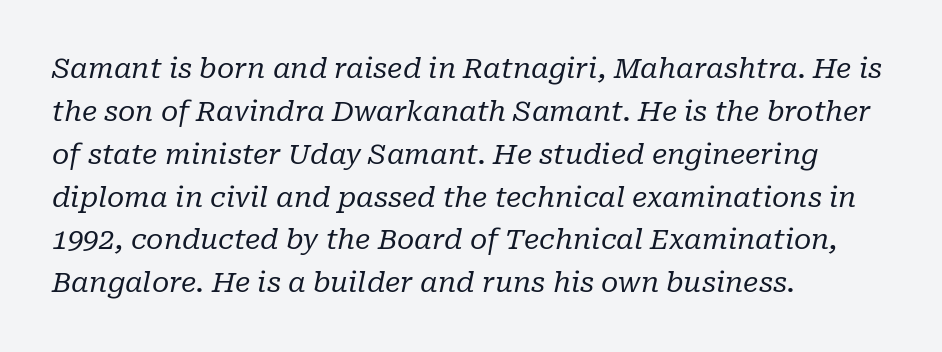
{"serif": "yes", "italic": "yes", "lean": "right", "slant_degrees": 10, "bold": "no", "weight": "regular", "width": "normal", "stroke_contrast": "low", "x_height": "medium", "monospaced": "no", "underline": "no", "align": "left", "line_spacing": "normal", "line_spacing_ratio": 1.53, "letter_spacing": "normal", "letter_spacing_em": 0.0, "glyph_px": 28}
